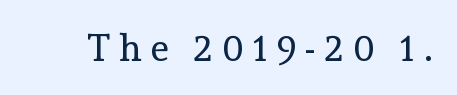
The rendering shows small feet on the letterforms — a serif design. The face used here is proportionally spaced, like ordinary book or web type. Tracking here is generous; glyphs stand well apart from one another. The type sits square on the baseline with zero lean.
